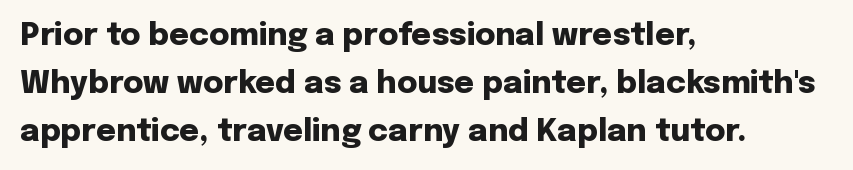
The image shows 31 px heavy sans-serif type, upright; set left-aligned, normal line spacing (1.55x), normal letter spacing, not underlined; low stroke contrast and a medium x-height.
